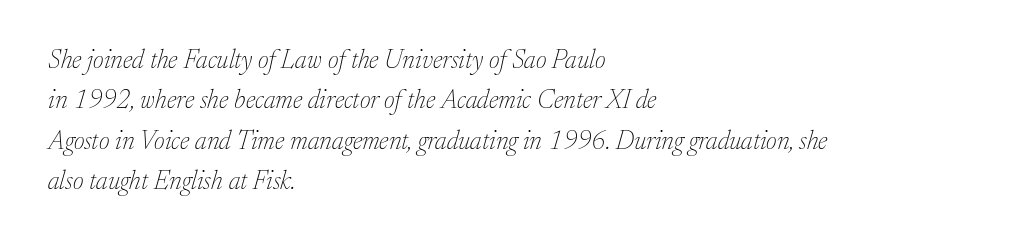
Q: Is the text bold? A: No.
Q: Is the text italic (slanted)? A: Yes, it leans right by about 17 degrees.
Q: Is the text underlined? A: No.
Q: How is the paragraph aligned? A: Left-aligned.
Q: Is the spacing between letters normal or unusually wide? A: Normal.
Q: Is the spacing between lines tight, normal or loose? A: Normal.
